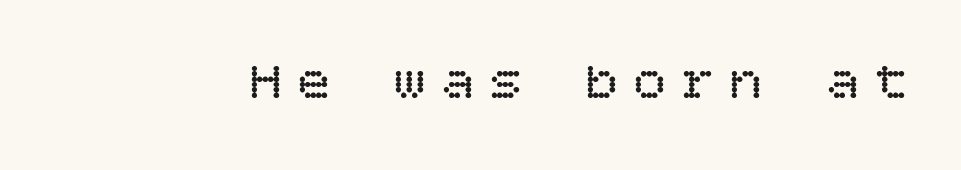
Q: Is the text bold? A: No.
Q: Is the text italic (slanted)? A: No, it is upright.
Q: Is the text underlined? A: No.
Q: Is the spacing between letters normal or unusually wide? A: Unusually wide.
Q: Width (condensed, normal, or wide)? A: Normal.
Q: Stroke contrast? A: Low.
Q: x-height? A: Large.
